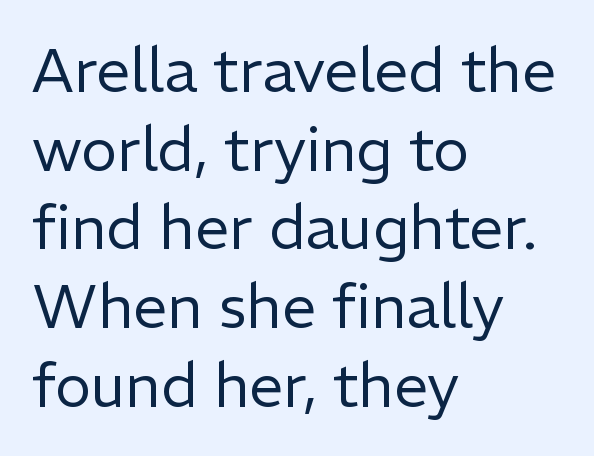
{"serif": "no", "italic": "no", "bold": "no", "weight": "regular", "width": "normal", "stroke_contrast": "low", "x_height": "medium", "monospaced": "no", "underline": "no", "align": "left", "line_spacing": "normal", "line_spacing_ratio": 1.29, "letter_spacing": "normal", "letter_spacing_em": 0.0, "glyph_px": 61}
